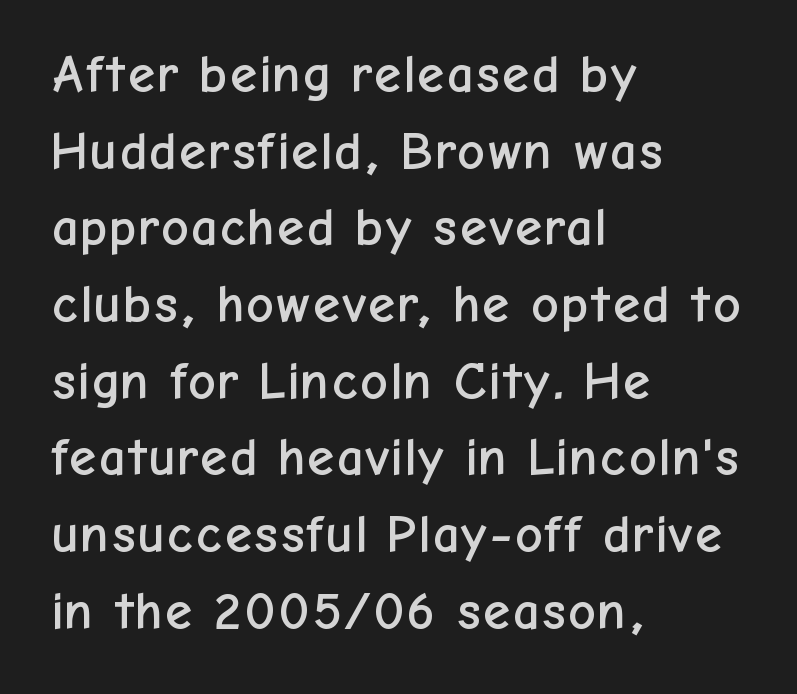
In terms of posture, this sample is upright. Words appear dense and cohesive because spacing is normal. Every row of glyphs begins at an identical x-position on the left. Baseline-to-baseline distance is the conventional proportion of letter height. The face used here is a sans, in the tradition of grotesques and geometrics.
